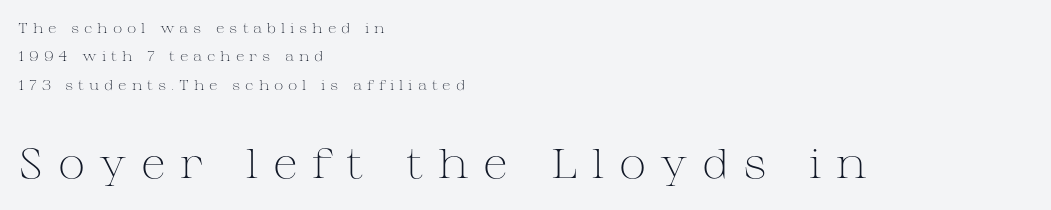
The image shows 41 px light, wide serif type, upright; set left-aligned, loose line spacing (2.02x), unusually wide letter spacing (+0.35 em), not underlined; the second (bottom) block is 2.93x larger; medium stroke contrast and a medium x-height.
